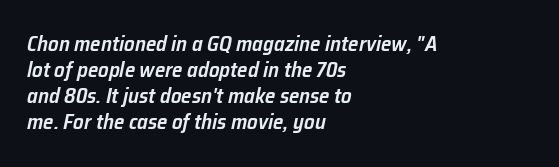
There is no visible air inserted between adjacent glyphs. Every character sits at an angle, as italics do. Just letters on the line, the space beneath them empty. The typesetter chose a ragged-right arrangement here. The characters look somewhat weighty, a semibold short of true bold.
